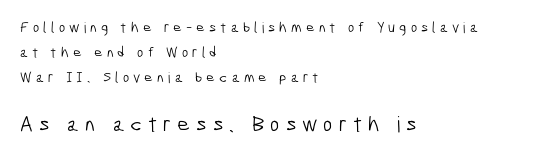
The weight tops out at a normal text grade. Letters rest on an invisible, unmarked baseline. The passage shown begins with its smaller block and ends with its larger one. One glance says typical: line gaps are just what's usual.
